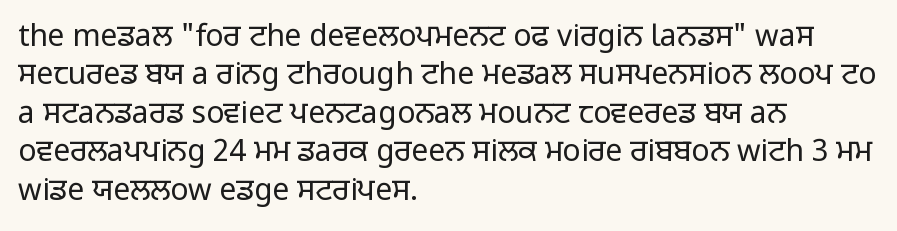
No extra tracking has been applied to these lines. This rendering features lettering with no underline. These lines were composed using upright roman letters. Normally led — the rows are evenly, conventionally spaced.
